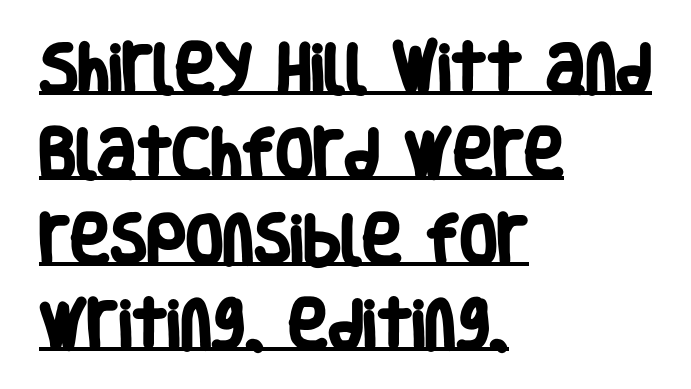
Q: Is the text bold? A: Yes.
Q: Is the typeface a serif or a sans-serif typeface? A: Sans-serif.
Q: Is the text underlined? A: Yes.
Q: How is the paragraph aligned? A: Left-aligned.
Q: Is the spacing between letters normal or unusually wide? A: Normal.
Q: Is the spacing between lines tight, normal or loose? A: Normal.
Q: Width (condensed, normal, or wide)? A: Condensed.
Q: Stroke contrast? A: Low.
Q: x-height? A: Large.
Q: Monospaced? A: No.
